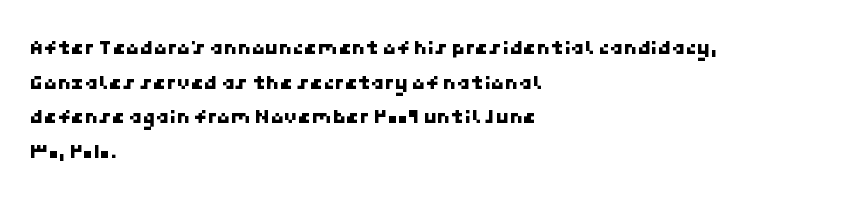
Q: Is the text underlined? A: No.
Q: How is the paragraph aligned? A: Left-aligned.
Q: Is the spacing between letters normal or unusually wide? A: Normal.
Q: Is the spacing between lines tight, normal or loose? A: Normal.
